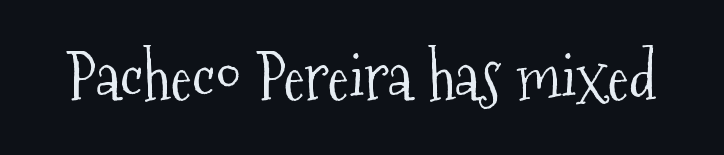
Q: Is the text bold? A: No.
Q: Is the text italic (slanted)? A: No, it is upright.
Q: Is the typeface a serif or a sans-serif typeface? A: Serif.
Q: Is the text underlined? A: No.
Q: Is the spacing between letters normal or unusually wide? A: Normal.
Q: Width (condensed, normal, or wide)? A: Condensed.
Q: Stroke contrast? A: Medium.
Q: x-height? A: Medium.
Q: Monospaced? A: No.
